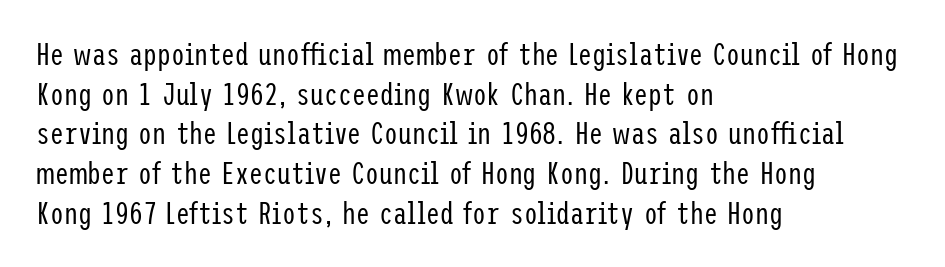
{"serif": "no", "italic": "no", "bold": "no", "weight": "regular", "width": "condensed", "stroke_contrast": "low", "x_height": "medium", "underline": "no", "align": "left", "line_spacing": "normal", "line_spacing_ratio": 1.28, "letter_spacing": "normal", "letter_spacing_em": 0.0, "glyph_px": 31}
